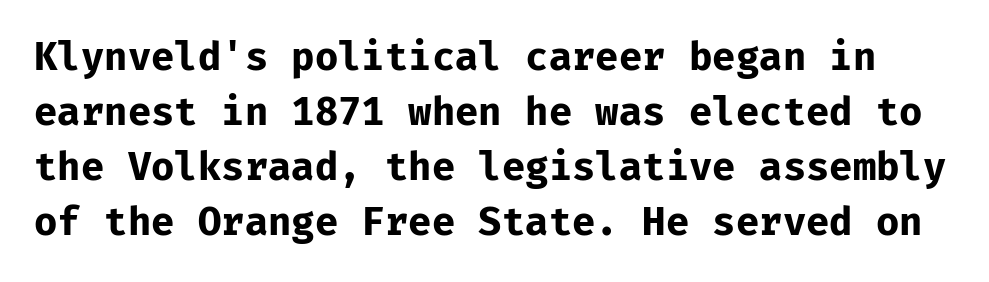
The image shows 38 px bold sans-serif type, upright; set normal line spacing (1.45x), normal letter spacing, not underlined; low stroke contrast and a medium x-height.
